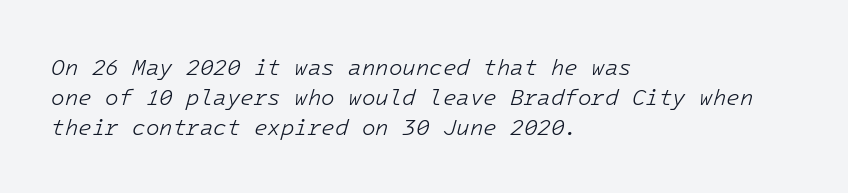
The image shows 22 px text type, italic (leaning right); set left-aligned, normal line spacing (1.36x), normal letter spacing, not underlined.
